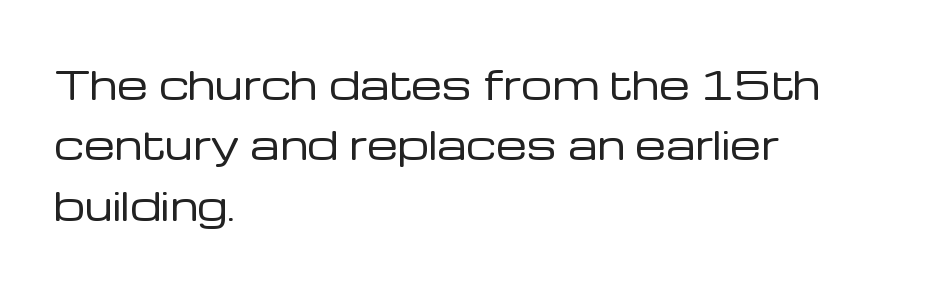
{"serif": "no", "italic": "no", "bold": "no", "weight": "regular", "width": "normal", "stroke_contrast": "low", "x_height": "medium", "monospaced": "no", "underline": "no", "align": "left", "line_spacing": "normal", "line_spacing_ratio": 1.55, "letter_spacing": "normal", "letter_spacing_em": 0.0, "glyph_px": 39}
